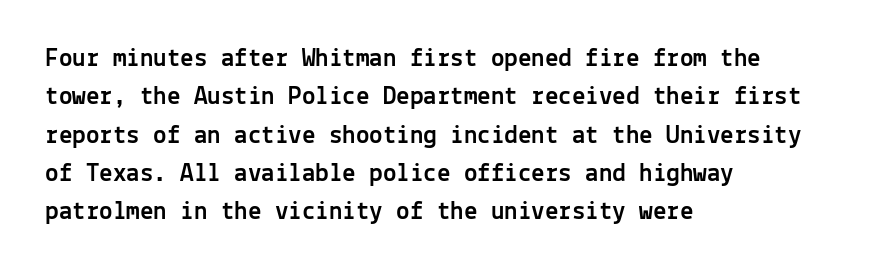
Compared with typical paragraphs, the rows here are spaced about the same. Posture: straight, roman, zero tilt. Inter-character spacing is left at the font's built-in metrics. The space beneath each line is pristine and unruled. The compositor pushed each line to the left boundary.
